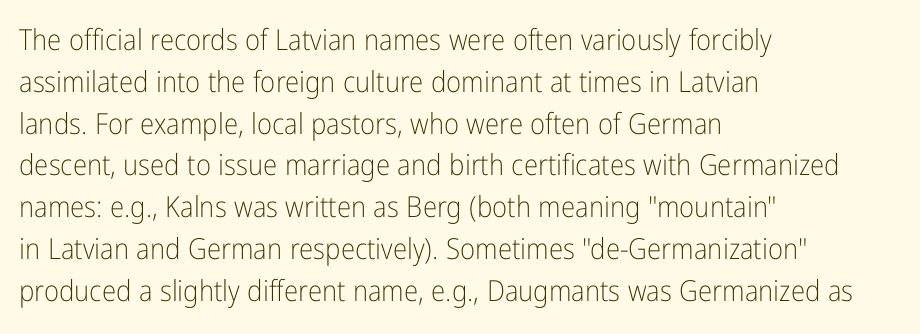
{"serif": "no", "italic": "no", "bold": "no", "weight": "light", "width": "condensed", "stroke_contrast": "low", "x_height": "medium", "monospaced": "no", "underline": "no", "align": "left", "line_spacing": "normal", "line_spacing_ratio": 1.44, "letter_spacing": "normal", "letter_spacing_em": 0.0, "glyph_px": 29}
